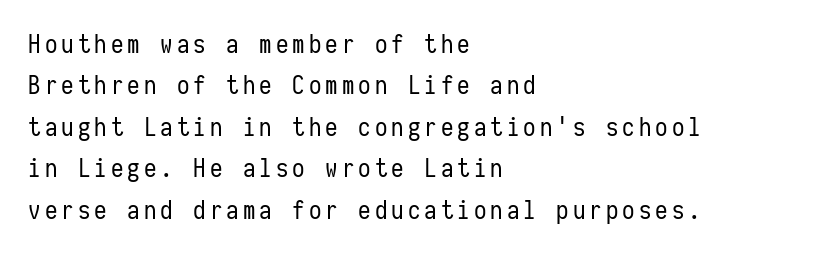
The space directly below the letters is spotless. The lines sit at an ordinary, default distance from one another. This reads as an unemphasized weight, regular at the heaviest. The typesetter chose a ragged-right arrangement here. It's the straight-up-and-down kind of type.
